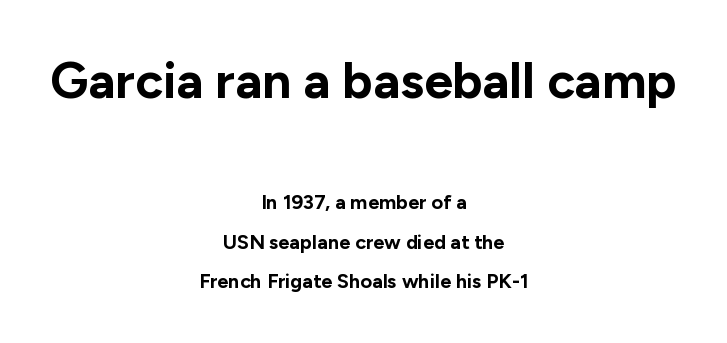
{"serif": "no", "italic": "no", "bold": "yes", "weight": "bold", "width": "normal", "stroke_contrast": "low", "x_height": "medium", "monospaced": "no", "underline": "no", "align": "center", "line_spacing": "loose", "line_spacing_ratio": 1.97, "letter_spacing": "normal", "letter_spacing_em": 0.0, "larger_block": "first", "size_ratio": 2.55, "glyph_px": 51}
